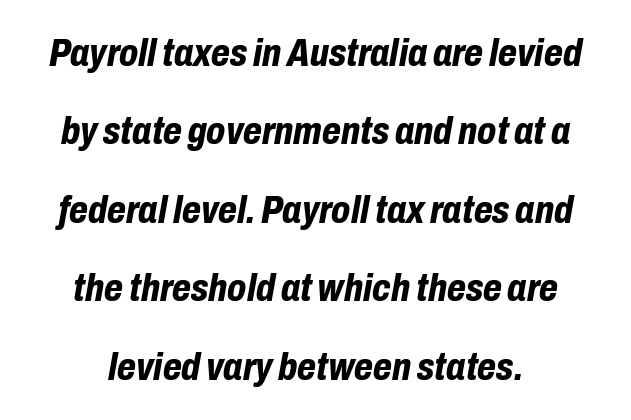
Q: Is the text bold? A: Yes.
Q: Is the text italic (slanted)? A: Yes, it leans right by about 10 degrees.
Q: Is the text underlined? A: No.
Q: Is the spacing between letters normal or unusually wide? A: Normal.
Q: Is the spacing between lines tight, normal or loose? A: Loose.
Q: Width (condensed, normal, or wide)? A: Condensed.
Q: Stroke contrast? A: Low.
Q: x-height? A: Medium.
Q: Monospaced? A: No.
